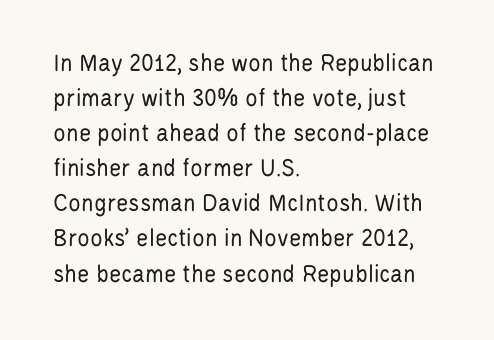
How are the letters spaced? Ordinarily, with no added tracking. Has an underline been added? It has not. Honestly, the row spacing looks completely unremarkable. The font is comparable to plain body text, perhaps lighter. Visually the block forms a straight wall on the left and a jagged coastline on the right.
